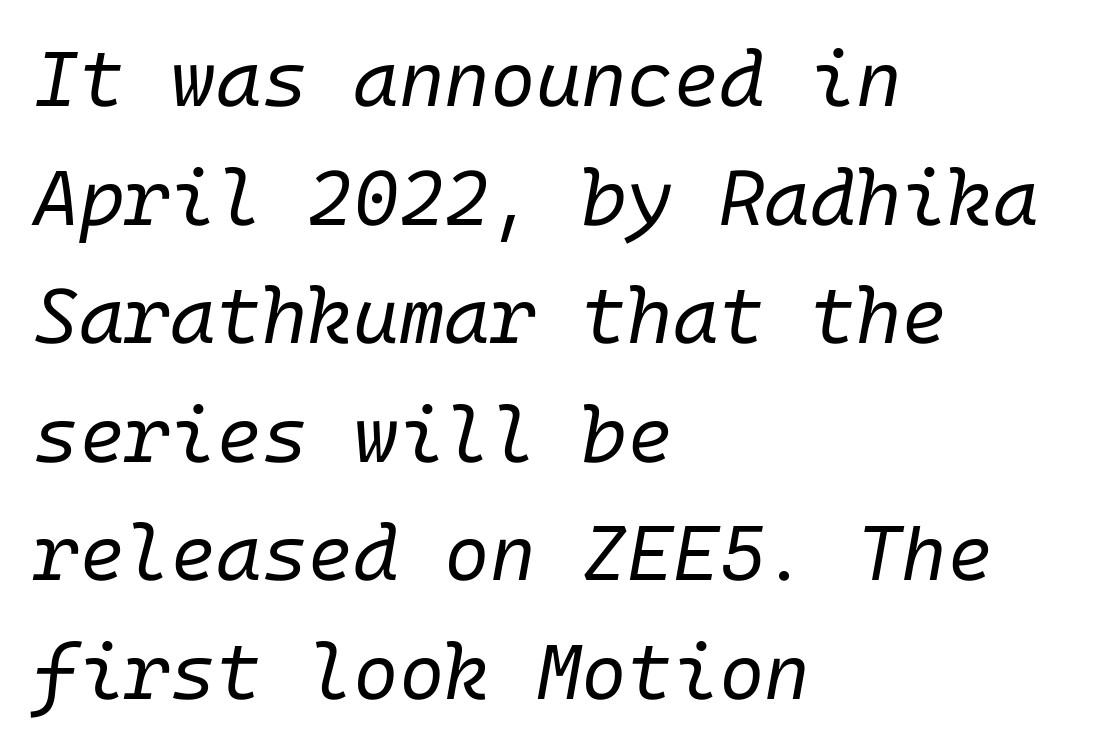
Q: Is the text bold? A: No.
Q: Is the text italic (slanted)? A: Yes, it leans right by about 10 degrees.
Q: Is the text underlined? A: No.
Q: How is the paragraph aligned? A: Left-aligned.
Q: Is the spacing between letters normal or unusually wide? A: Normal.
Q: Is the spacing between lines tight, normal or loose? A: Normal.
Q: Width (condensed, normal, or wide)? A: Normal.
Q: Stroke contrast? A: Low.
Q: x-height? A: Medium.
